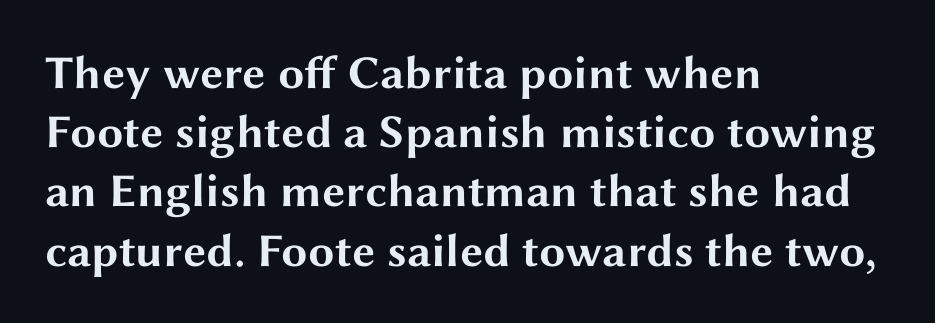
{"serif": "no", "italic": "no", "bold": "yes", "weight": "bold", "width": "wide", "stroke_contrast": "medium", "x_height": "medium", "monospaced": "no", "underline": "no", "align": "left", "line_spacing": "normal", "line_spacing_ratio": 1.26, "letter_spacing": "normal", "letter_spacing_em": 0.0, "glyph_px": 47}
